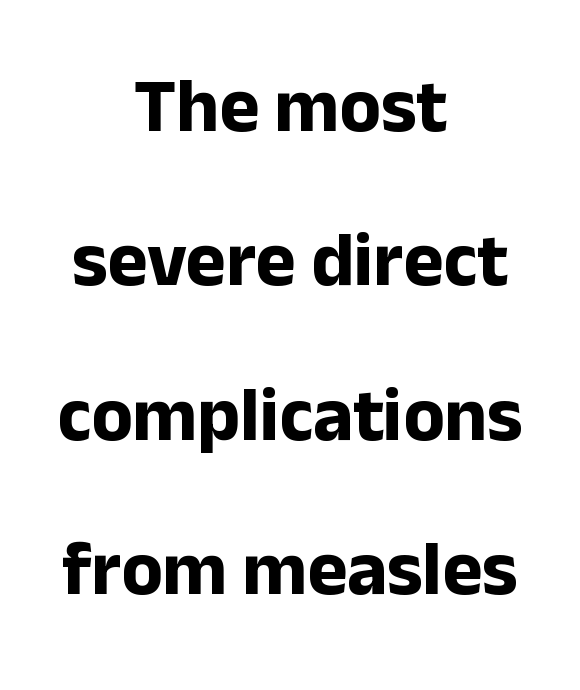
{"serif": "no", "italic": "no", "bold": "yes", "weight": "bold", "width": "normal", "stroke_contrast": "low", "x_height": "medium", "monospaced": "no", "underline": "no", "align": "center", "line_spacing": "loose", "line_spacing_ratio": 2.03, "letter_spacing": "normal", "letter_spacing_em": 0.0, "glyph_px": 76}
